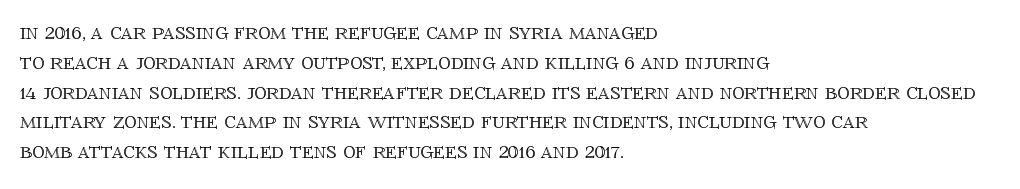
Q: Is the text italic (slanted)? A: No, it is upright.
Q: Is the text underlined? A: No.
Q: How is the paragraph aligned? A: Left-aligned.
Q: Is the spacing between letters normal or unusually wide? A: Normal.
